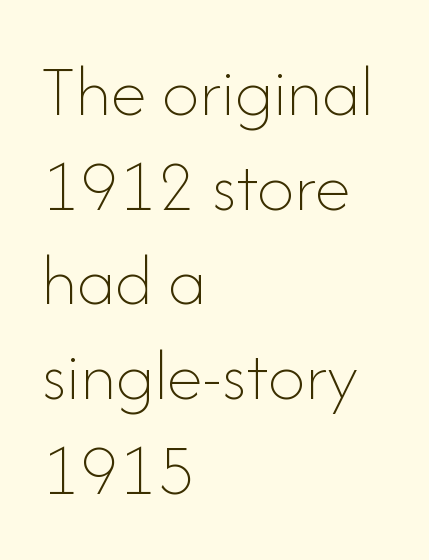
Notice how descenders clear the ascenders below comfortably — that's standard leading. Anything drawn beneath the words? Only blank space. A classic flush-left, rag-right setting is used for this passage. Proportional: the letters do not fall into vertical columns. The horizontal fit of the characters is conventional and even.
